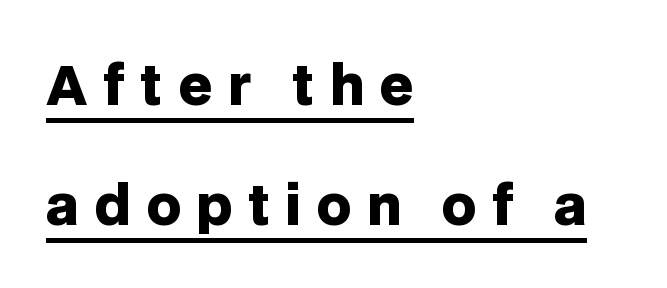
The image shows 53 px heavy sans-serif type, upright; set left-aligned, loose line spacing (2.27x), unusually wide letter spacing (+0.29 em), underlined; low stroke contrast and a large x-height.
